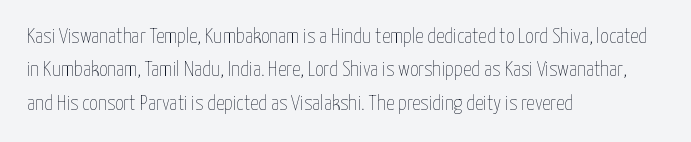
How would I describe the line gaps? Plain and ordinary. Weight: in the light-to-regular range. The type is set solid horizontally, with unmodified tracking. The lines are quadded left.
